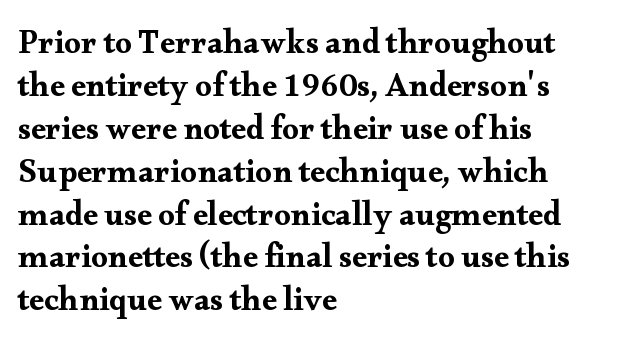
{"serif": "yes", "italic": "no", "width": "wide", "stroke_contrast": "medium", "x_height": "small", "monospaced": "no", "underline": "no", "align": "left", "line_spacing": "normal", "line_spacing_ratio": 1.3, "letter_spacing": "normal", "letter_spacing_em": 0.0, "glyph_px": 33}
